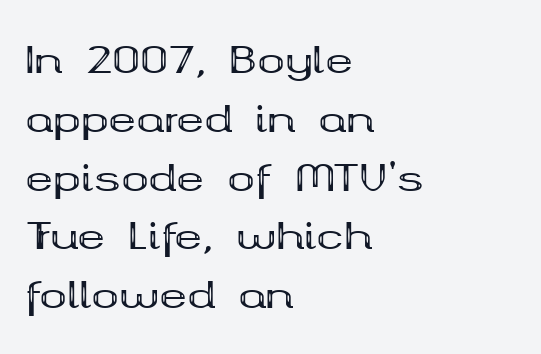
The image shows 37 px bold, wide serif type, upright; set left-aligned, normal line spacing (1.59x), normal letter spacing, not underlined; medium stroke contrast and a medium x-height.
